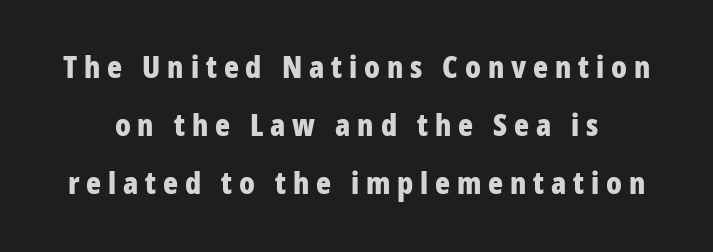
Q: Is the text bold? A: Yes.
Q: Is the text italic (slanted)? A: No, it is upright.
Q: Is the typeface a serif or a sans-serif typeface? A: Sans-serif.
Q: Is the text underlined? A: No.
Q: Is the spacing between letters normal or unusually wide? A: Unusually wide.
Q: Width (condensed, normal, or wide)? A: Condensed.
Q: Stroke contrast? A: Low.
Q: x-height? A: Large.
Q: Monospaced? A: No.
